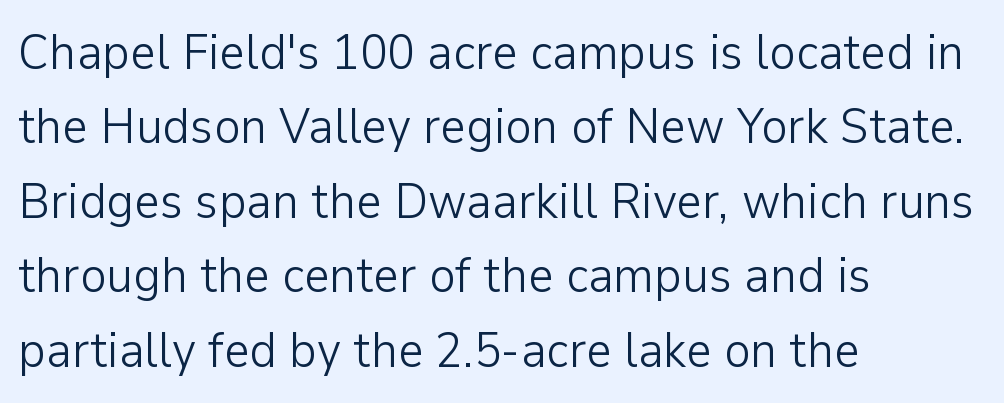
{"serif": "no", "italic": "no", "bold": "no", "weight": "light", "width": "normal", "stroke_contrast": "low", "x_height": "medium", "monospaced": "no", "underline": "no", "align": "left", "line_spacing": "normal", "line_spacing_ratio": 1.49, "letter_spacing": "normal", "letter_spacing_em": 0.0, "glyph_px": 50}
